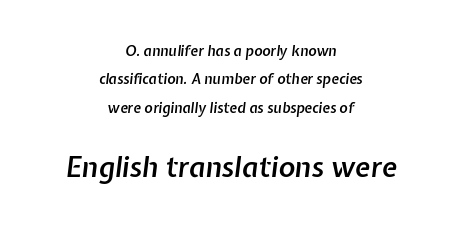
{"italic": "yes", "lean": "right", "slant_degrees": 7, "bold": "semi", "weight": "semibold", "width": "normal", "stroke_contrast": "low", "x_height": "medium", "monospaced": "no", "underline": "no", "align": "center", "line_spacing": "loose", "line_spacing_ratio": 2.02, "letter_spacing": "normal", "letter_spacing_em": 0.0, "larger_block": "second", "size_ratio": 2.0, "glyph_px": 28}
